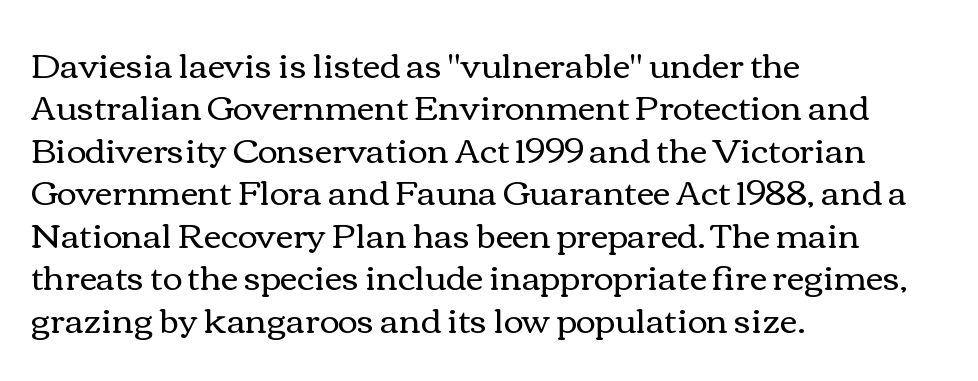
{"italic": "no", "bold": "no", "weight": "regular", "width": "wide", "stroke_contrast": "medium", "x_height": "medium", "monospaced": "no", "underline": "no", "align": "left", "line_spacing": "normal", "line_spacing_ratio": 1.25, "letter_spacing": "normal", "letter_spacing_em": 0.0, "glyph_px": 34}
